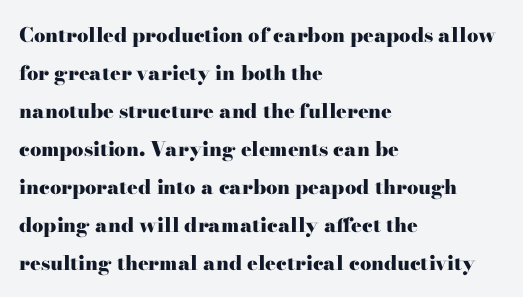
Vertical spacing — loose. Tracking value appears to be zero — textbook default spacing. The type sits square on the baseline with zero lean. Reading down the block, your eye returns to a fixed left position each line.
